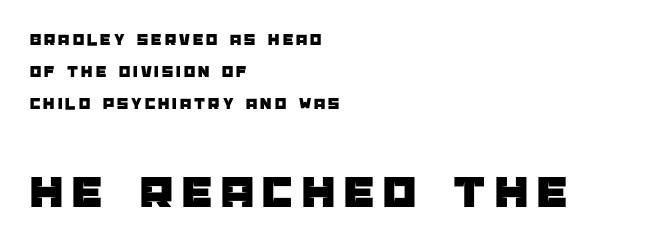
{"serif": "no", "italic": "no", "width": "normal", "stroke_contrast": "low", "x_height": "large", "monospaced": "no", "underline": "no", "align": "left", "line_spacing": "loose", "line_spacing_ratio": 2.01, "larger_block": "second", "size_ratio": 2.94, "glyph_px": 47}
